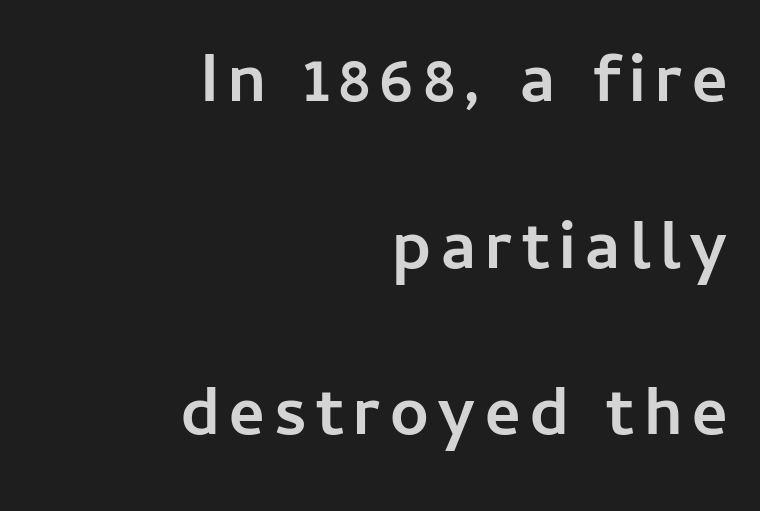
The image shows 68 px semibold sans-serif type, upright; set right-aligned, loose line spacing (2.45x), not underlined; low stroke contrast and a medium x-height.
